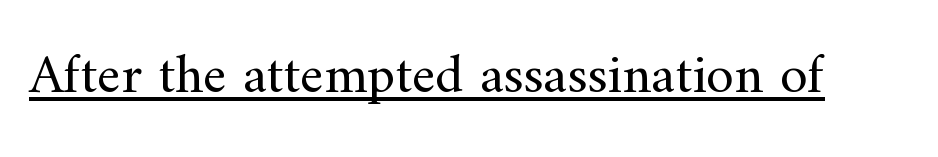
{"serif": "yes", "italic": "no", "bold": "no", "weight": "regular", "width": "normal", "stroke_contrast": "medium", "x_height": "small", "monospaced": "no", "underline": "yes", "letter_spacing": "normal", "letter_spacing_em": 0.0, "glyph_px": 56}
